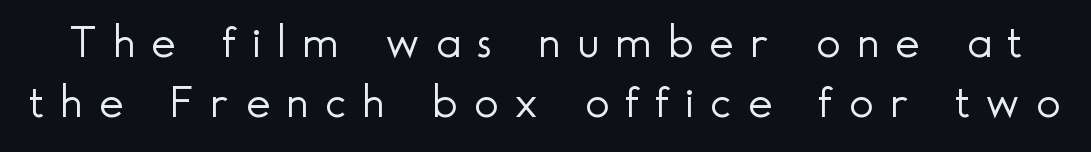
Display-style spreading of the glyphs; the letterfit is very open. This is not heavy type; no bold has been used. Note the varied advance widths — an 'i' is clearly narrower than an 'm'. Are there feet on the stems? There aren't — it's a sans. Vertical spacing — default.
